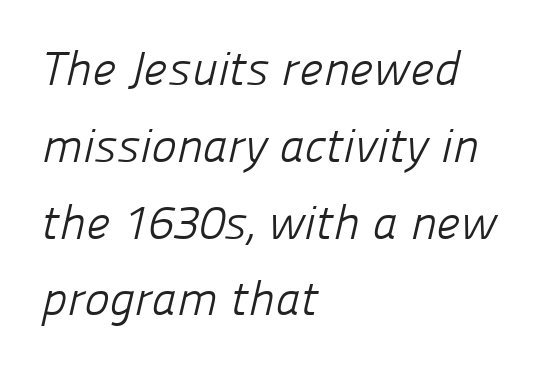
The image shows 48 px light sans-serif type; set left-aligned, normal line spacing (1.6x), normal letter spacing, not underlined; low stroke contrast and a medium x-height.
